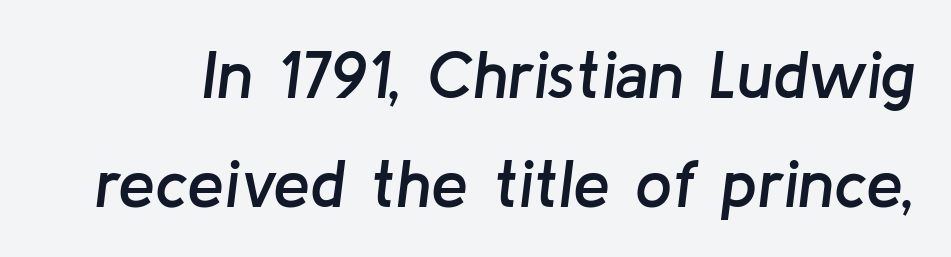
Q: Is the text bold? A: Semi-bold.
Q: Is the text italic (slanted)? A: Yes, it leans right by about 8 degrees.
Q: Is the text underlined? A: No.
Q: Is the spacing between letters normal or unusually wide? A: Normal.
Q: Is the spacing between lines tight, normal or loose? A: Normal.
Q: Width (condensed, normal, or wide)? A: Normal.
Q: Stroke contrast? A: Low.
Q: x-height? A: Medium.
Q: Monospaced? A: No.
